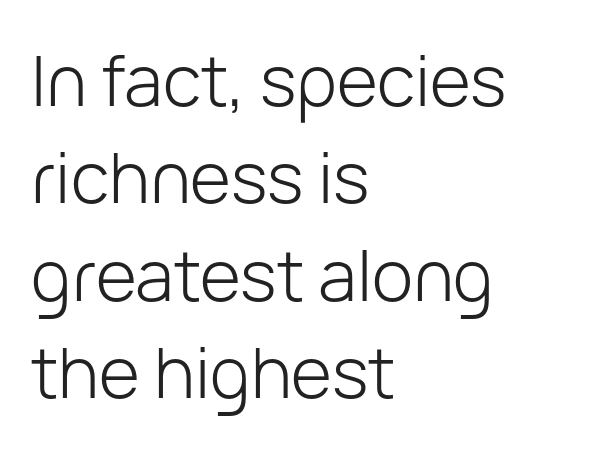
{"serif": "no", "italic": "no", "bold": "no", "weight": "light", "width": "normal", "stroke_contrast": "low", "x_height": "medium", "monospaced": "no", "underline": "no", "align": "left", "line_spacing": "normal", "line_spacing_ratio": 1.39, "letter_spacing": "normal", "letter_spacing_em": 0.0, "glyph_px": 70}
